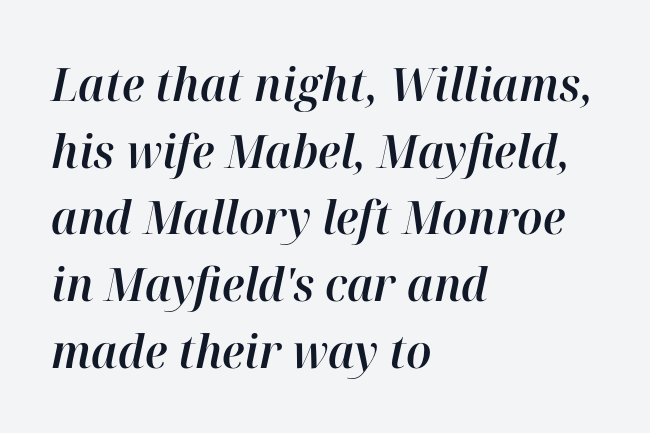
{"italic": "yes", "lean": "right", "slant_degrees": 12, "width": "normal", "stroke_contrast": "high", "x_height": "medium", "monospaced": "no", "underline": "no", "align": "left", "line_spacing": "normal", "line_spacing_ratio": 1.45, "letter_spacing": "normal", "letter_spacing_em": 0.0, "glyph_px": 46}
